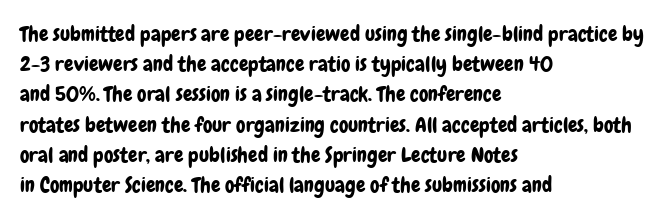
The lines sit at an ordinary, default distance from one another. In terms of posture, this sample is upright. What stands out about the letter spacing? Nothing — it is the standard amount. Leftover space on each line is placed entirely after the last word. Check the space under the baseline: it is left empty.
